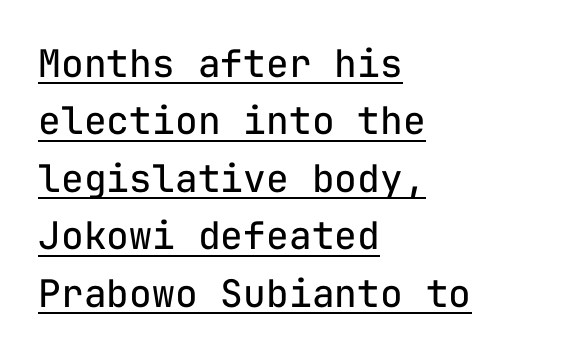
The image shows 38 px regular-weight sans-serif type, upright, monospaced; set left-aligned, normal line spacing (1.51x), normal letter spacing, underlined; low stroke contrast and a medium x-height.
